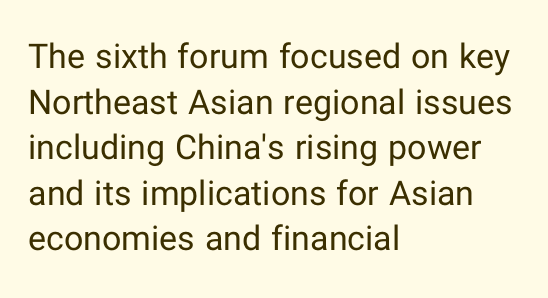
Q: Is the text bold? A: No.
Q: Is the text italic (slanted)? A: No, it is upright.
Q: Is the typeface a serif or a sans-serif typeface? A: Sans-serif.
Q: Is the text underlined? A: No.
Q: How is the paragraph aligned? A: Left-aligned.
Q: Is the spacing between letters normal or unusually wide? A: Normal.
Q: Is the spacing between lines tight, normal or loose? A: Normal.
Q: Width (condensed, normal, or wide)? A: Normal.
Q: Stroke contrast? A: Low.
Q: x-height? A: Medium.
Q: Monospaced? A: No.
